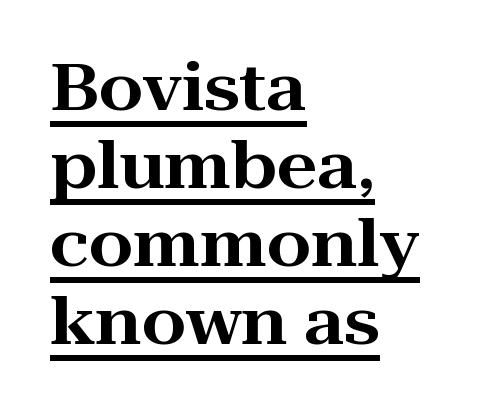
The passage shown has conventional tracking throughout. These lines are set flush left with a ragged right edge. Has an underline been added? It has. Typographically, this falls in the serif category.
